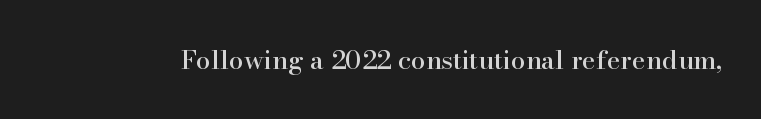
{"italic": "no", "underline": "no", "letter_spacing": "normal", "letter_spacing_em": 0.0, "glyph_px": 26}
